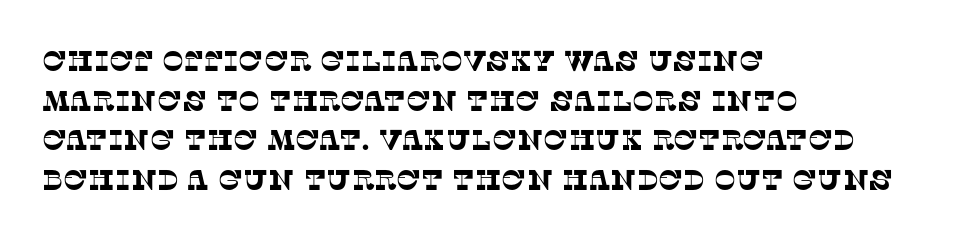
Q: Is the typeface a serif or a sans-serif typeface? A: Serif.
Q: Is the text underlined? A: No.
Q: How is the paragraph aligned? A: Left-aligned.
Q: Is the spacing between letters normal or unusually wide? A: Normal.
Q: Is the spacing between lines tight, normal or loose? A: Normal.
Q: Width (condensed, normal, or wide)? A: Normal.
Q: Stroke contrast? A: Low.
Q: x-height? A: Large.
Q: Monospaced? A: No.
